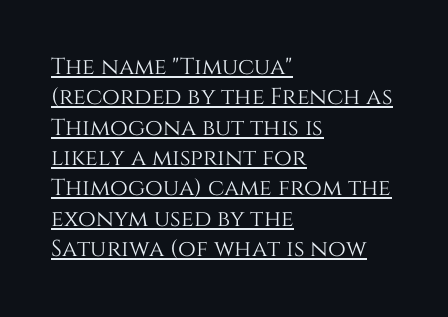
The image shows 23 px text type, upright; set left-aligned, normal line spacing (1.32x), normal letter spacing, underlined.
